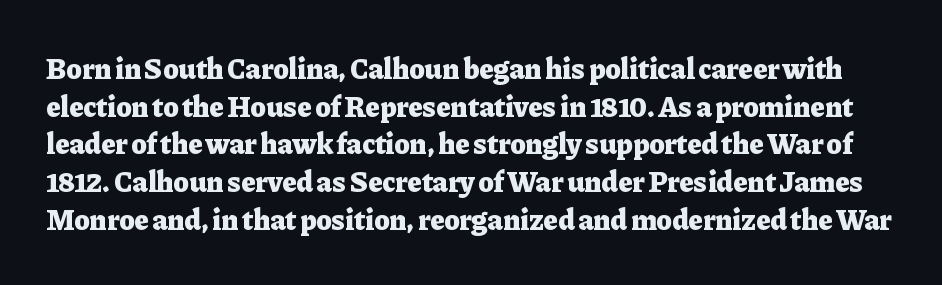
Serifs: yes, visible at the terminals of the letterforms. These lines are rendered in a variable-pitch font. The line texture is even and compact thanks to regular tracking. Posture: straight, roman, zero tilt. I'd describe the lettering as bold — thick and assertive. Descenders hang freely into open space.
